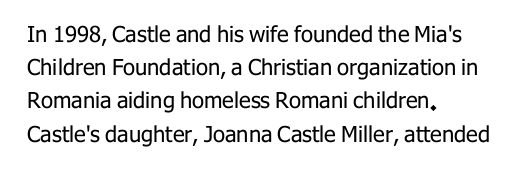
The image shows 22 px text type, upright; set left-aligned, normal line spacing (1.51x), normal letter spacing, not underlined.
